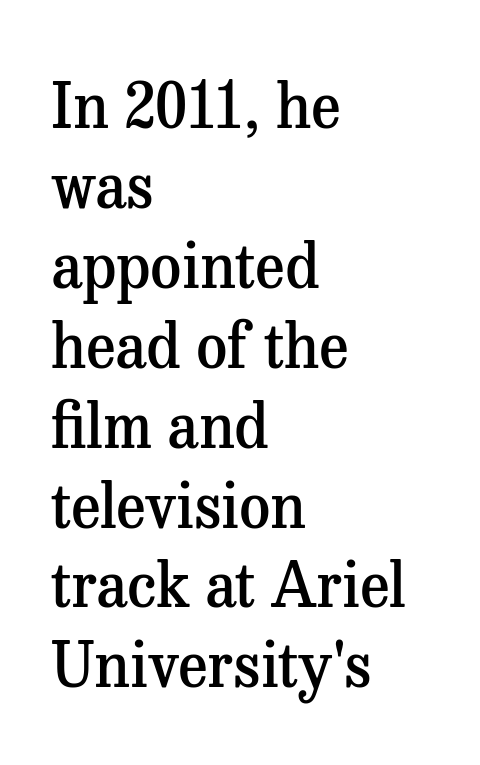
The image shows 61 px semibold serif type, upright; set left-aligned, normal line spacing (1.31x), normal letter spacing, not underlined; medium stroke contrast and a medium x-height.
